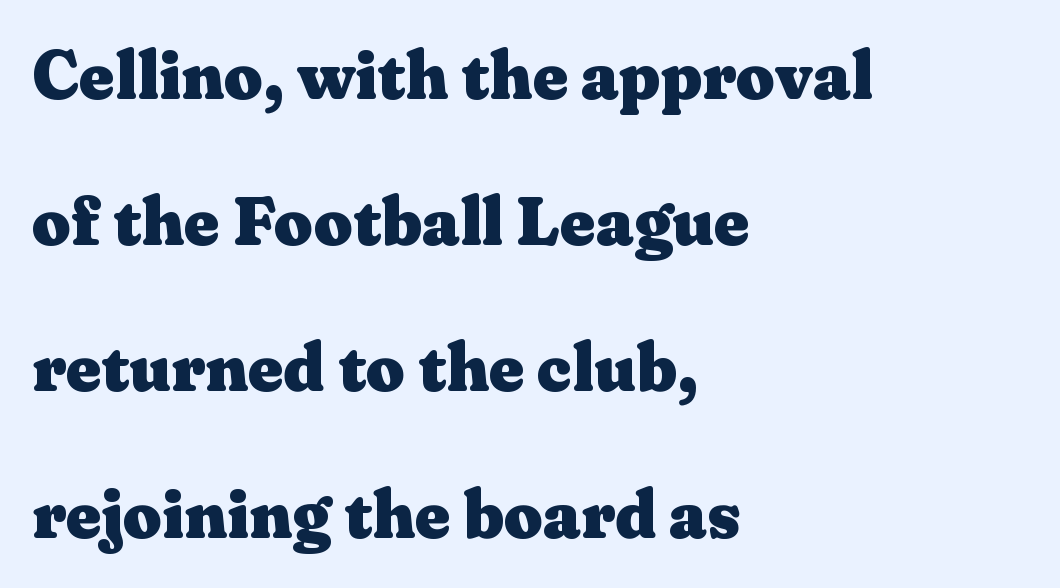
{"serif": "yes", "italic": "no", "bold": "yes", "weight": "heavy", "width": "wide", "stroke_contrast": "medium", "x_height": "medium", "monospaced": "no", "underline": "no", "align": "left", "line_spacing": "loose", "line_spacing_ratio": 2.15, "letter_spacing": "normal", "letter_spacing_em": 0.0, "glyph_px": 68}
